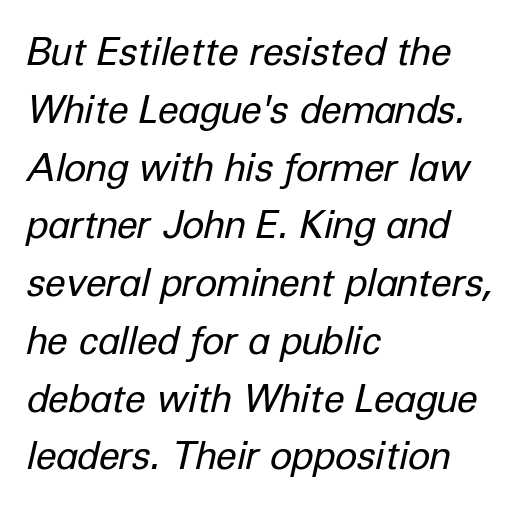
The image shows 38 px regular-weight type, italic (leaning right); set left-aligned, normal line spacing (1.52x), normal letter spacing, not underlined; low stroke contrast and a medium x-height.
